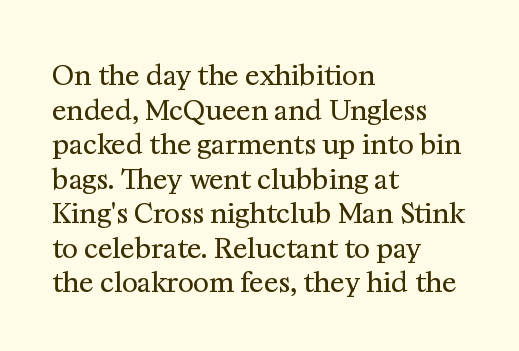
{"italic": "no", "bold": "no", "underline": "no", "align": "left", "line_spacing": "normal", "line_spacing_ratio": 1.28, "letter_spacing": "normal", "letter_spacing_em": 0.0, "glyph_px": 27}
